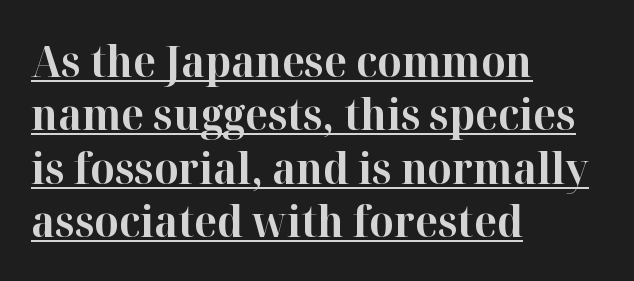
Quick note: underline on. The type family on display is of the serif kind. Do the characters align in a grid? No, the font is proportional. These words are printed bold, with thick strokes throughout.
